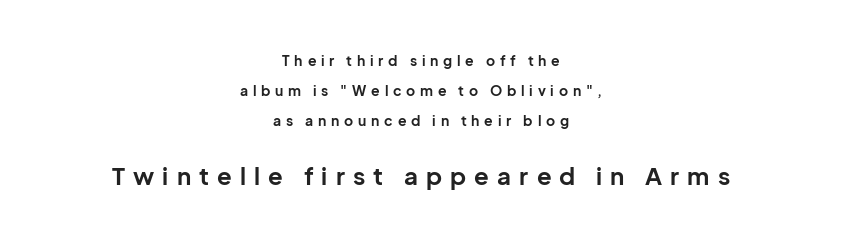
The whitespace from short lines is split evenly between both sides. This is the regular roman posture of the typeface. The following chunk of copy outweighs the initial chunk in type size. Short note: letters widely spaced. Airy leading. Plenty of ink on the page — the face is bold.
